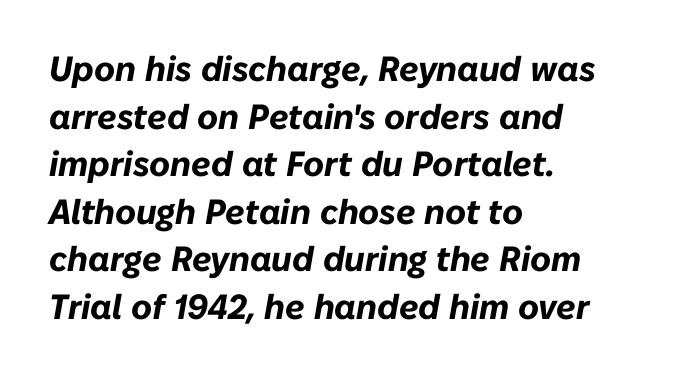
The image shows 35 px bold type, italic (leaning right); set left-aligned, normal line spacing (1.36x), normal letter spacing, not underlined; low stroke contrast and a medium x-height.
